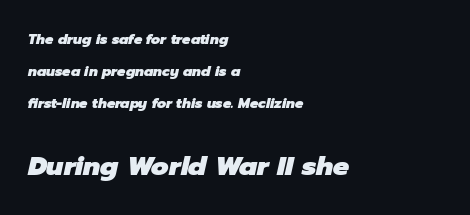
Q: Is the text bold? A: Yes.
Q: Is the text italic (slanted)? A: Yes, it leans right by about 12 degrees.
Q: Is the text underlined? A: No.
Q: How is the paragraph aligned? A: Left-aligned.
Q: Is the spacing between letters normal or unusually wide? A: Normal.
Q: Is the spacing between lines tight, normal or loose? A: Loose.
Q: Which block of text is set in a larger size, the first (top) or the second (bottom)? A: The second (bottom) one.
